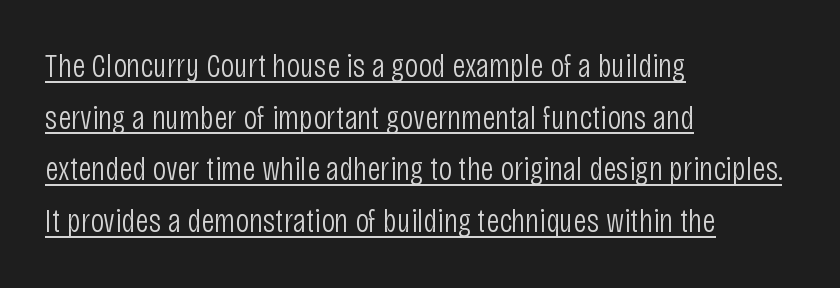
The image shows 34 px light, condensed sans-serif type, upright; set left-aligned, normal line spacing (1.52x), normal letter spacing, underlined; low stroke contrast and a large x-height.
